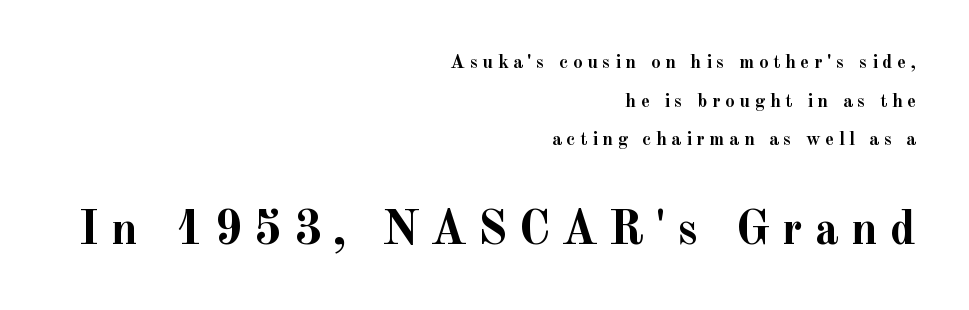
The image shows 48 px semibold serif type, upright; set right-aligned, loose line spacing (2.03x), unusually wide letter spacing (+0.24 em), not underlined; the second (bottom) block is 2.53x larger; a small x-height.
